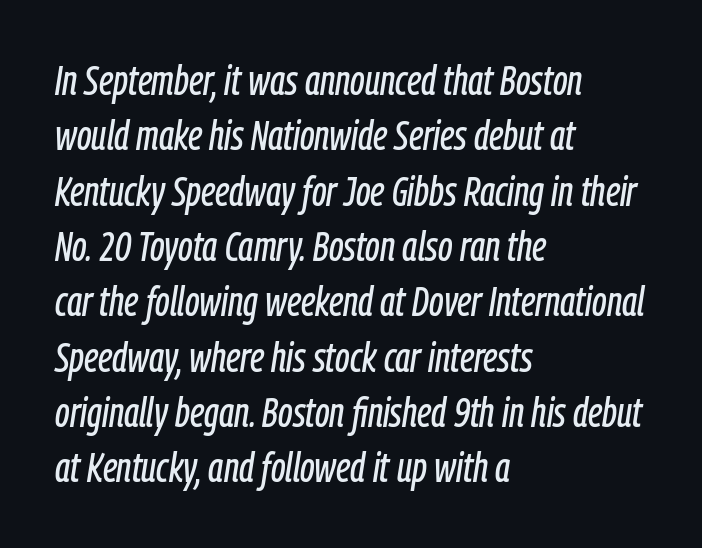
{"italic": "yes", "lean": "right", "slant_degrees": 9, "width": "condensed", "stroke_contrast": "low", "x_height": "medium", "monospaced": "no", "underline": "no", "align": "left", "line_spacing": "normal", "line_spacing_ratio": 1.35, "letter_spacing": "normal", "letter_spacing_em": 0.0, "glyph_px": 41}
